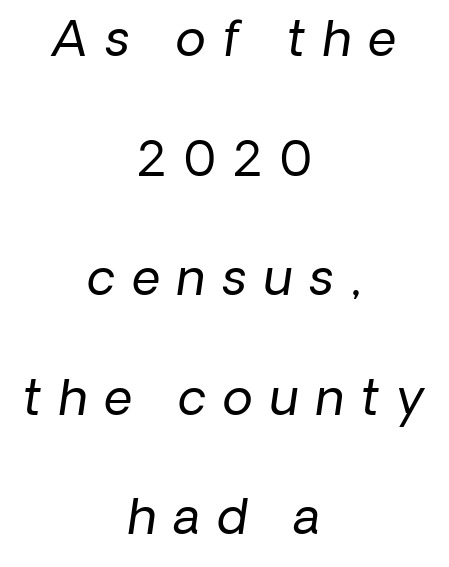
The image shows 49 px regular-weight sans-serif type; set centered, loose line spacing (2.44x), unusually wide letter spacing (+0.35 em), not underlined; low stroke contrast and a medium x-height.
